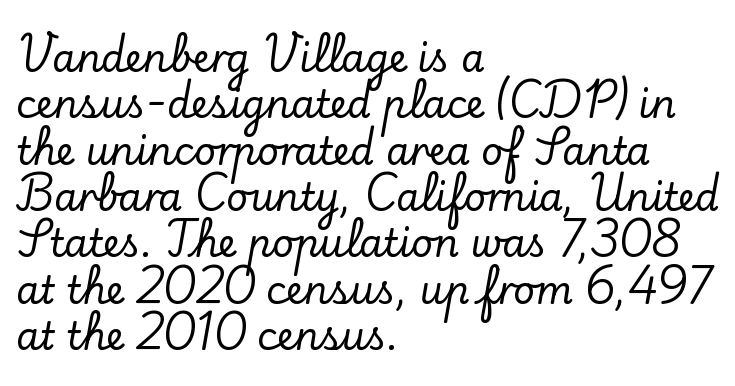
{"serif": "yes", "width": "normal", "stroke_contrast": "low", "x_height": "small", "monospaced": "no", "underline": "no", "align": "left", "line_spacing_ratio": 1.22, "letter_spacing": "normal", "letter_spacing_em": 0.0, "glyph_px": 38}
